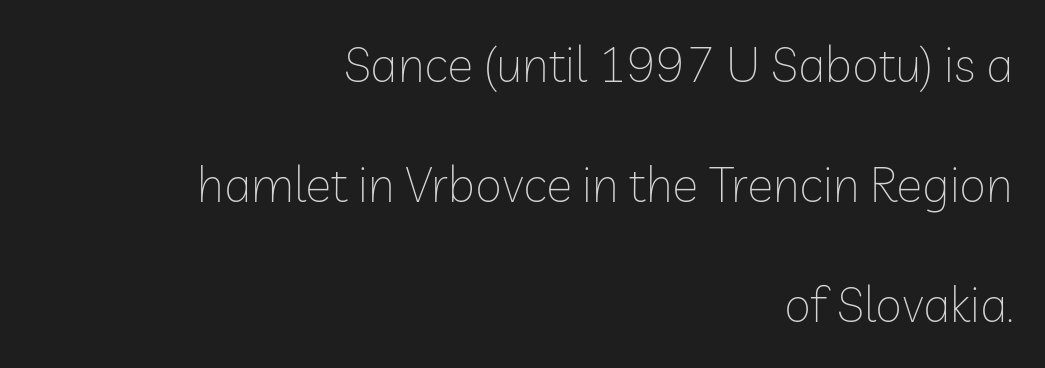
Q: Is the text bold? A: No.
Q: Is the text italic (slanted)? A: No, it is upright.
Q: Is the typeface a serif or a sans-serif typeface? A: Sans-serif.
Q: Is the text underlined? A: No.
Q: How is the paragraph aligned? A: Right-aligned.
Q: Is the spacing between letters normal or unusually wide? A: Normal.
Q: Is the spacing between lines tight, normal or loose? A: Loose.
Q: Width (condensed, normal, or wide)? A: Normal.
Q: Stroke contrast? A: Low.
Q: x-height? A: Medium.
Q: Monospaced? A: No.
